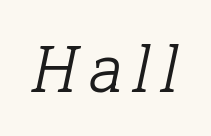
Q: Is the text bold? A: No.
Q: Is the text italic (slanted)? A: Yes, it leans right by about 12 degrees.
Q: Is the typeface a serif or a sans-serif typeface? A: Serif.
Q: Is the text underlined? A: No.
Q: Width (condensed, normal, or wide)? A: Normal.
Q: Stroke contrast? A: Low.
Q: x-height? A: Medium.
Q: Monospaced? A: No.
